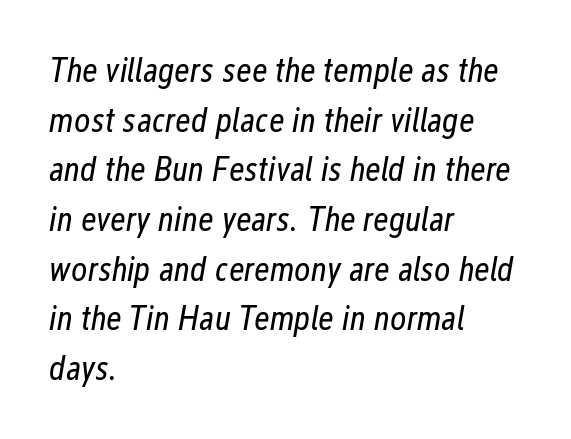
{"italic": "yes", "lean": "right", "slant_degrees": 12, "bold": "no", "weight": "regular", "width": "condensed", "stroke_contrast": "low", "x_height": "medium", "monospaced": "no", "underline": "no", "align": "left", "line_spacing": "normal", "line_spacing_ratio": 1.42, "letter_spacing": "normal", "letter_spacing_em": 0.0, "glyph_px": 35}
